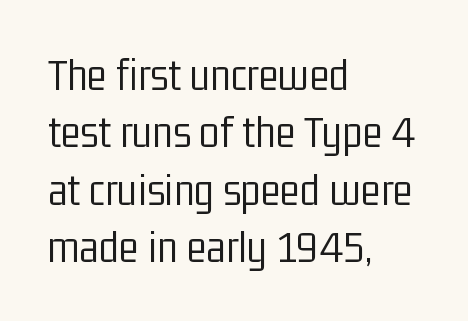
Characters remain perfectly vertical along every line. Check where the strokes stop: nothing finishes them off — pure sans. Underlining? Definitely not there. Bold? No — there's no thickening of the strokes. The line texture is even and compact thanks to regular tracking. Notice how the passage keeps a crisp vertical edge on the left only.
